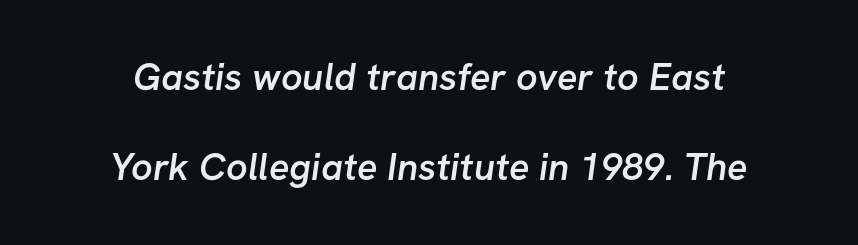
Q: Is the text bold? A: Semi-bold.
Q: Is the typeface a serif or a sans-serif typeface? A: Sans-serif.
Q: Is the text underlined? A: No.
Q: How is the paragraph aligned? A: Centered.
Q: Is the spacing between letters normal or unusually wide? A: Normal.
Q: Is the spacing between lines tight, normal or loose? A: Loose.
Q: Width (condensed, normal, or wide)? A: Normal.
Q: Stroke contrast? A: Low.
Q: x-height? A: Medium.
Q: Monospaced? A: No.
